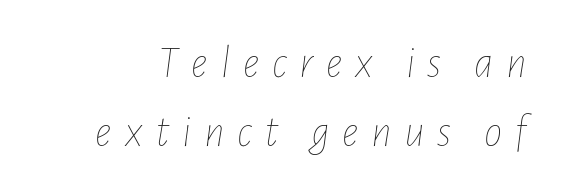
Q: Is the text bold? A: No.
Q: Is the text italic (slanted)? A: Yes, it leans right by about 7 degrees.
Q: Is the text underlined? A: No.
Q: Is the spacing between letters normal or unusually wide? A: Unusually wide.
Q: Is the spacing between lines tight, normal or loose? A: Normal.
Q: Width (condensed, normal, or wide)? A: Condensed.
Q: Stroke contrast? A: Low.
Q: x-height? A: Medium.
Q: Monospaced? A: No.
